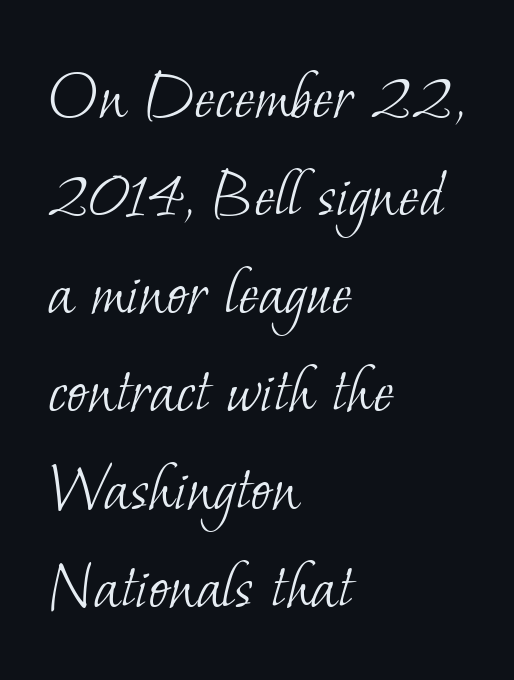
Standard letterfit; no display-style spreading of the glyphs. Observe the serifs anchoring each vertical stroke in this sample. The typesetter chose a ragged-right arrangement here. Ink coverage per letter is moderate at most. The face used here is proportionally spaced, like ordinary book or web type.
